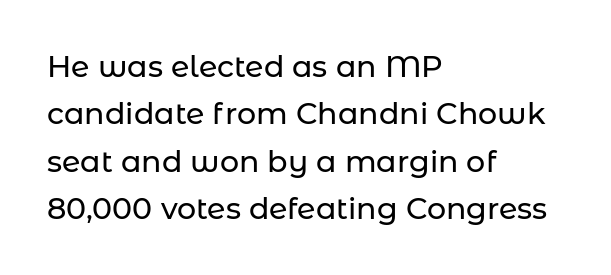
The image shows 30 px sans-serif type, upright; set left-aligned, normal line spacing (1.58x), normal letter spacing, not underlined; low stroke contrast and a medium x-height.
